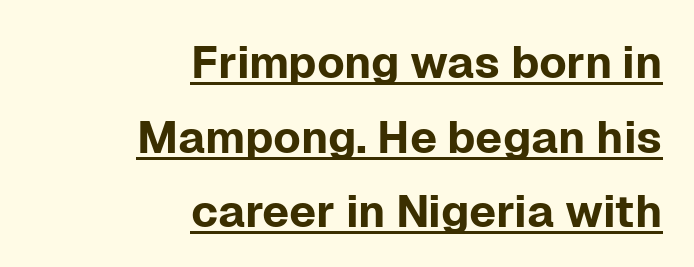
Q: Is the text italic (slanted)? A: No, it is upright.
Q: Is the typeface a serif or a sans-serif typeface? A: Sans-serif.
Q: Is the text underlined? A: Yes.
Q: How is the paragraph aligned? A: Right-aligned.
Q: Is the spacing between letters normal or unusually wide? A: Normal.
Q: Is the spacing between lines tight, normal or loose? A: Normal.
Q: Width (condensed, normal, or wide)? A: Normal.
Q: Stroke contrast? A: Low.
Q: x-height? A: Medium.
Q: Monospaced? A: No.
